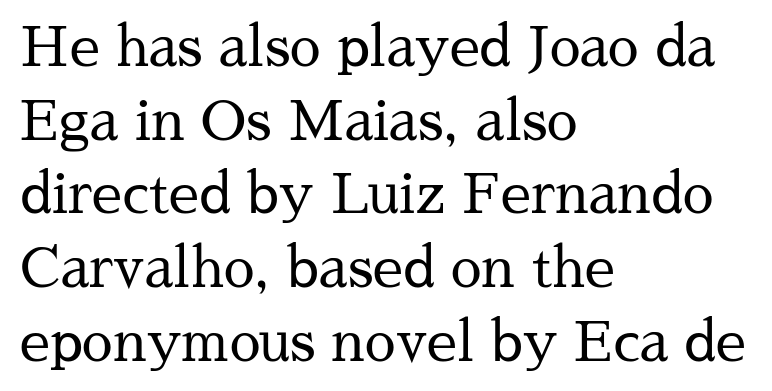
Q: Is the text bold? A: No.
Q: Is the text italic (slanted)? A: No, it is upright.
Q: Is the typeface a serif or a sans-serif typeface? A: Serif.
Q: Is the text underlined? A: No.
Q: How is the paragraph aligned? A: Left-aligned.
Q: Is the spacing between letters normal or unusually wide? A: Normal.
Q: Is the spacing between lines tight, normal or loose? A: Normal.
Q: Width (condensed, normal, or wide)? A: Normal.
Q: Stroke contrast? A: Medium.
Q: x-height? A: Medium.
Q: Monospaced? A: No.
